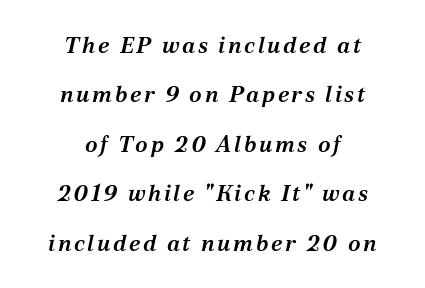
Descender tails drop into unmarked territory. Quick note: italic. Leading: increased. Centered paragraph, ragged on both sides.
